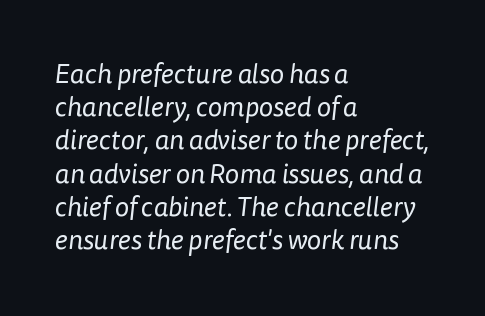
{"bold": "no", "underline": "no", "align": "left", "line_spacing_ratio": 1.23, "letter_spacing": "normal", "letter_spacing_em": 0.0, "glyph_px": 27}
